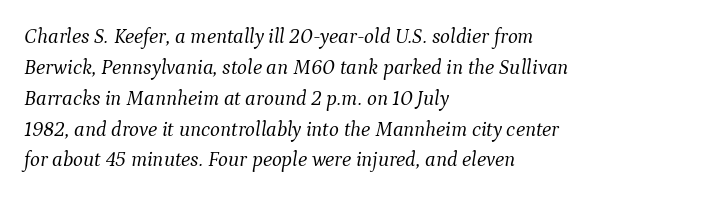
The image shows 21 px text type, italic (leaning right); set left-aligned, normal line spacing (1.47x), normal letter spacing, not underlined.
